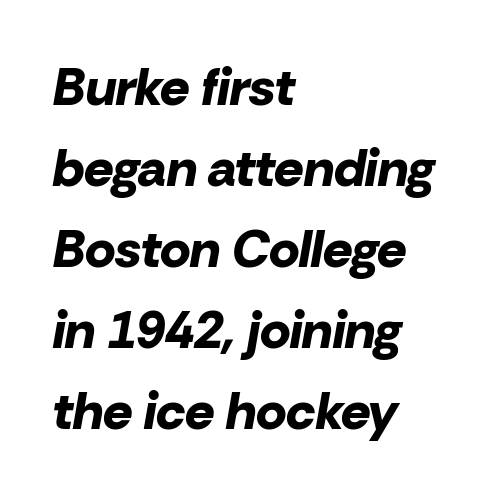
Q: Is the text bold? A: Yes.
Q: Is the text italic (slanted)? A: Yes, it leans right by about 10 degrees.
Q: Is the text underlined? A: No.
Q: How is the paragraph aligned? A: Left-aligned.
Q: Is the spacing between letters normal or unusually wide? A: Normal.
Q: Is the spacing between lines tight, normal or loose? A: Normal.
Q: Width (condensed, normal, or wide)? A: Normal.
Q: Stroke contrast? A: Low.
Q: x-height? A: Medium.
Q: Monospaced? A: No.
